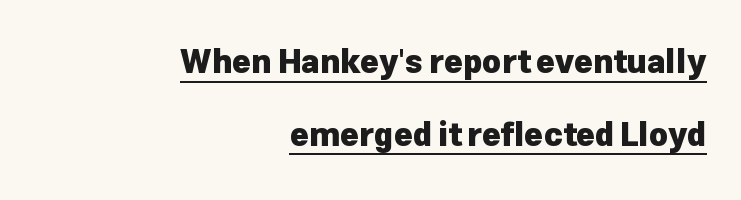
The image shows 32 px heavy sans-serif type, upright; set right-aligned, loose line spacing (2.27x), normal letter spacing, underlined; low stroke contrast and a medium x-height.
